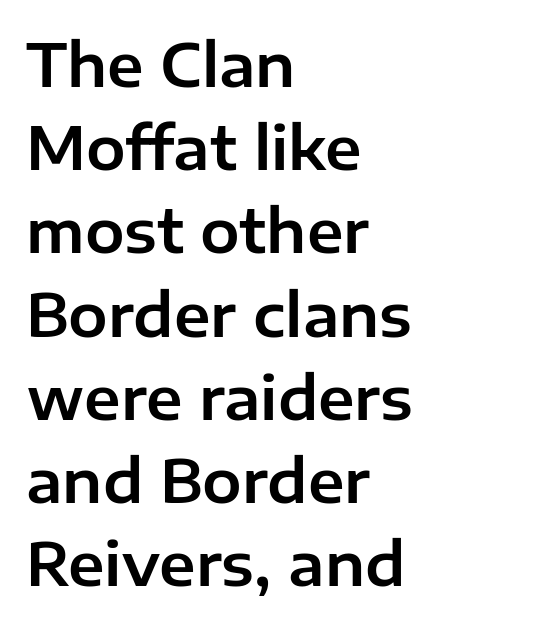
Vertical spacing — default. The type family on display is of the sans-serif kind. These lines stack with their left ends in a neat column. The face used here is proportionally spaced, like ordinary book or web type. Is there any slant? The stems are plumb. No extra tracking has been applied to these lines.
